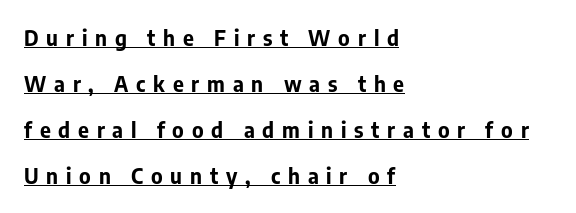
The image shows 21 px bold type, upright; set left-aligned, loose line spacing (2.19x), unusually wide letter spacing (+0.37 em), underlined.
